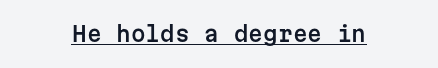
Q: Is the text italic (slanted)? A: No, it is upright.
Q: Is the text underlined? A: Yes.
Q: How is the paragraph aligned? A: Centered.
Q: Is the spacing between letters normal or unusually wide? A: Normal.
